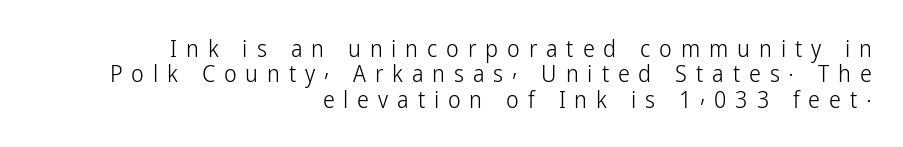
Q: Is the text bold? A: No.
Q: Is the text italic (slanted)? A: No, it is upright.
Q: Is the text underlined? A: No.
Q: How is the paragraph aligned? A: Right-aligned.
Q: Is the spacing between letters normal or unusually wide? A: Unusually wide.
Q: Is the spacing between lines tight, normal or loose? A: Tight.
